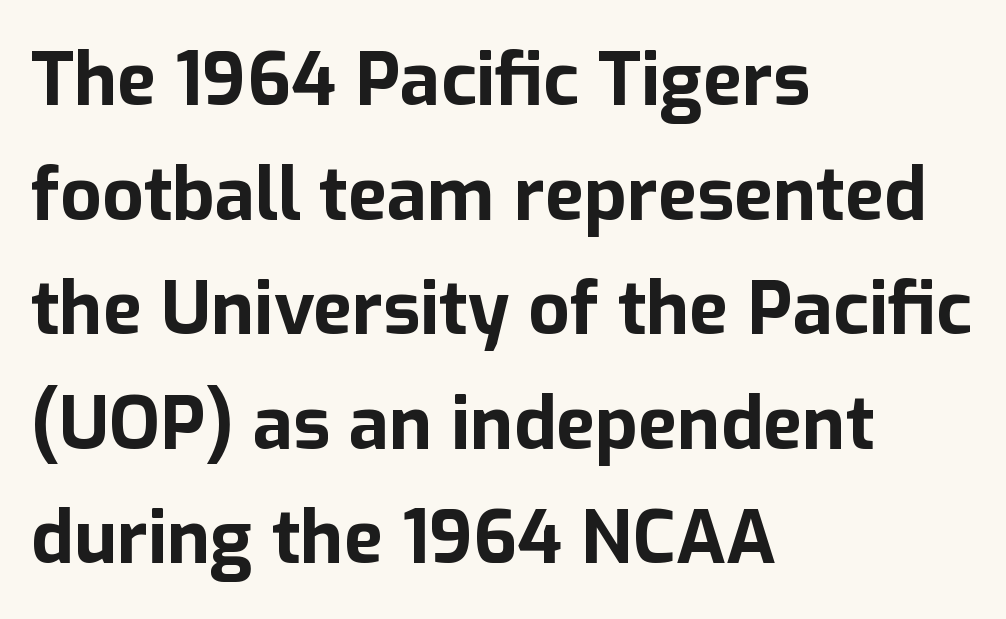
{"serif": "no", "italic": "no", "bold": "yes", "weight": "bold", "width": "normal", "stroke_contrast": "low", "x_height": "medium", "monospaced": "no", "underline": "no", "align": "left", "line_spacing": "normal", "line_spacing_ratio": 1.57, "letter_spacing": "normal", "letter_spacing_em": 0.0, "glyph_px": 73}
